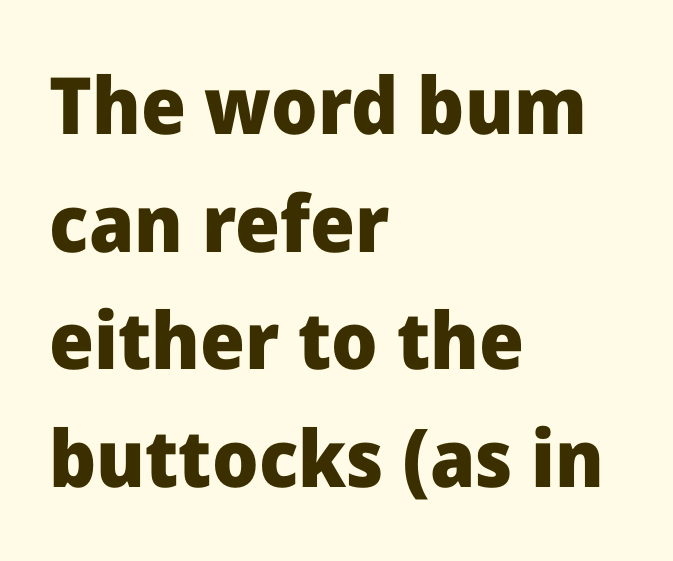
The image shows 79 px heavy sans-serif type, upright; set left-aligned, normal line spacing (1.49x), normal letter spacing, not underlined; low stroke contrast and a medium x-height.
